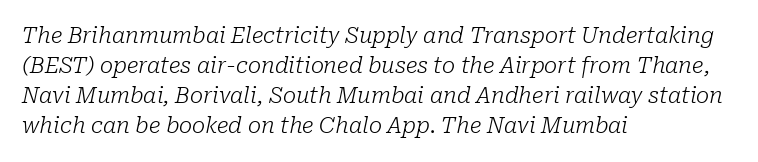
Does extra space separate the letters? No, they use regular spacing. These lines were composed using italics. Summary of vertical rhythm: regular, with standard interline spacing. The rag falls on the right side of this text block. Weight: not bold — regular or lighter.
